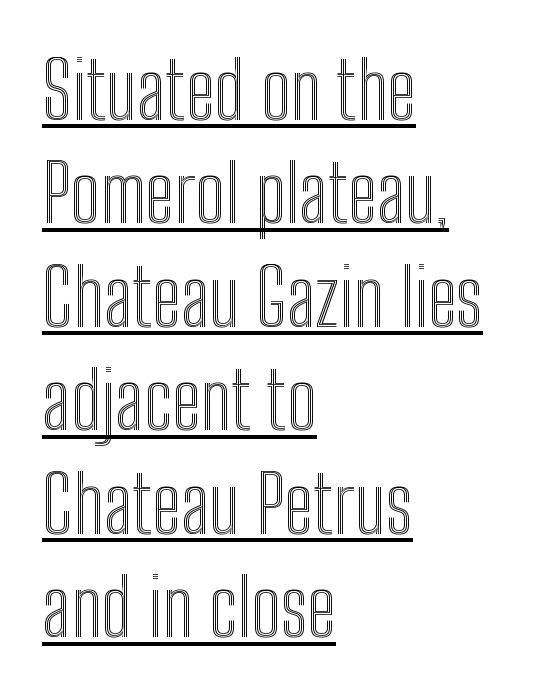
Q: Is the text italic (slanted)? A: No, it is upright.
Q: Is the text underlined? A: Yes.
Q: How is the paragraph aligned? A: Left-aligned.
Q: Is the spacing between letters normal or unusually wide? A: Normal.
Q: Is the spacing between lines tight, normal or loose? A: Normal.
Q: Width (condensed, normal, or wide)? A: Condensed.
Q: x-height? A: Medium.
Q: Monospaced? A: No.
